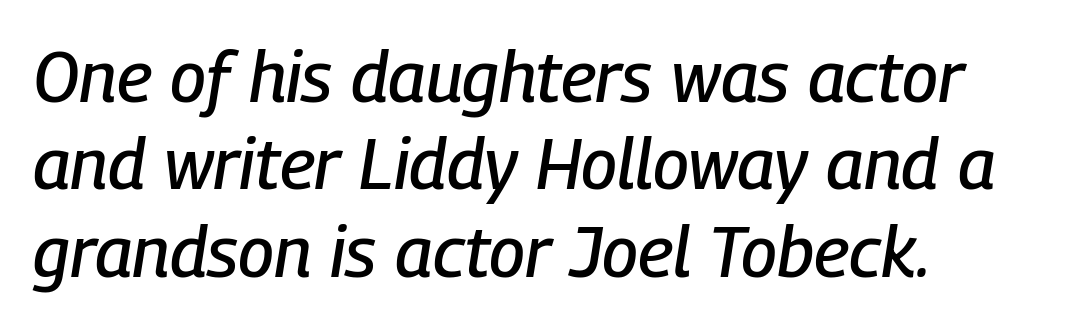
{"italic": "yes", "lean": "right", "slant_degrees": 9, "width": "condensed", "stroke_contrast": "low", "x_height": "medium", "monospaced": "no", "underline": "no", "align": "left", "line_spacing_ratio": 1.23, "letter_spacing": "normal", "letter_spacing_em": 0.0, "glyph_px": 71}
